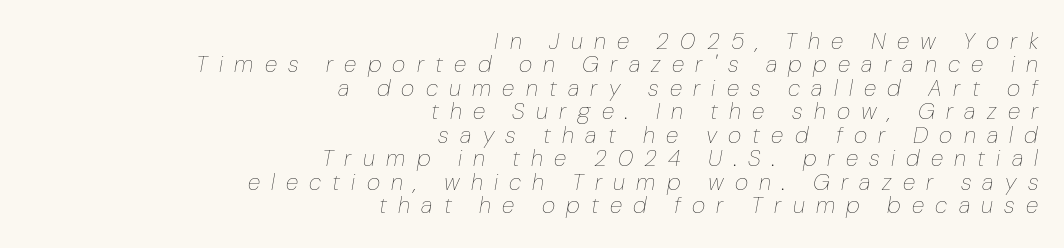
These lines huddle together more closely than default settings would place them. Glyph-to-glyph distance is far greater than everyday printed text. The space beneath each line is pristine and unruled. A light-to-regular cut is what we see here.
